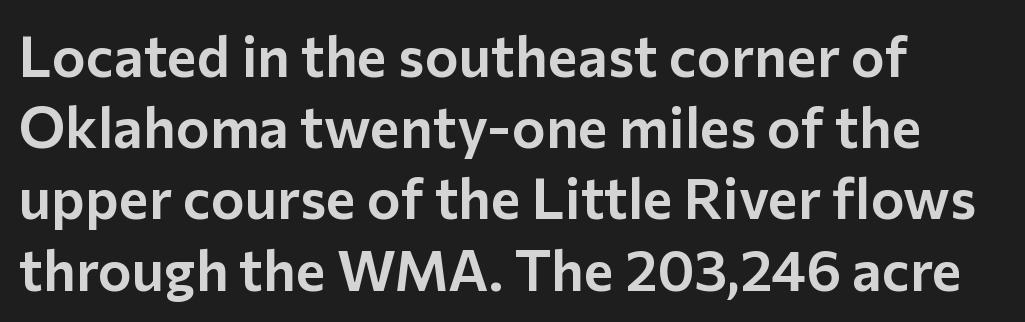
Note: no serifs on the glyphs. The lettering stays uniformly vertical, giving the passage a roman look. The tracking reads as untouched default to a designer's eye. The words here are not underlined.
